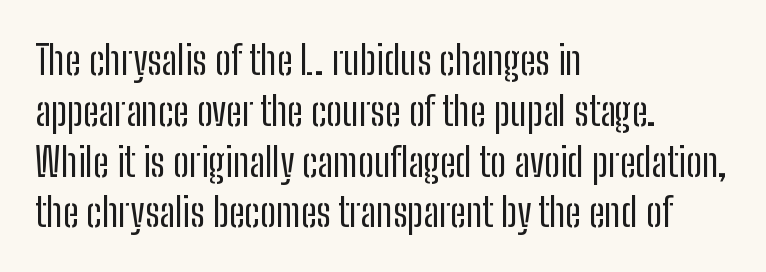
The image shows 40 px regular-weight, condensed sans-serif type, upright; set left-aligned, normal line spacing (1.27x), normal letter spacing, not underlined; low stroke contrast and a medium x-height.
